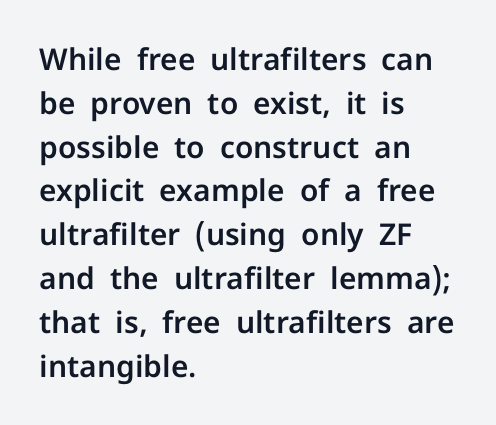
The image shows 30 px sans-serif type, upright; set left-aligned, normal line spacing (1.46x), normal letter spacing, not underlined; low stroke contrast and a medium x-height.
